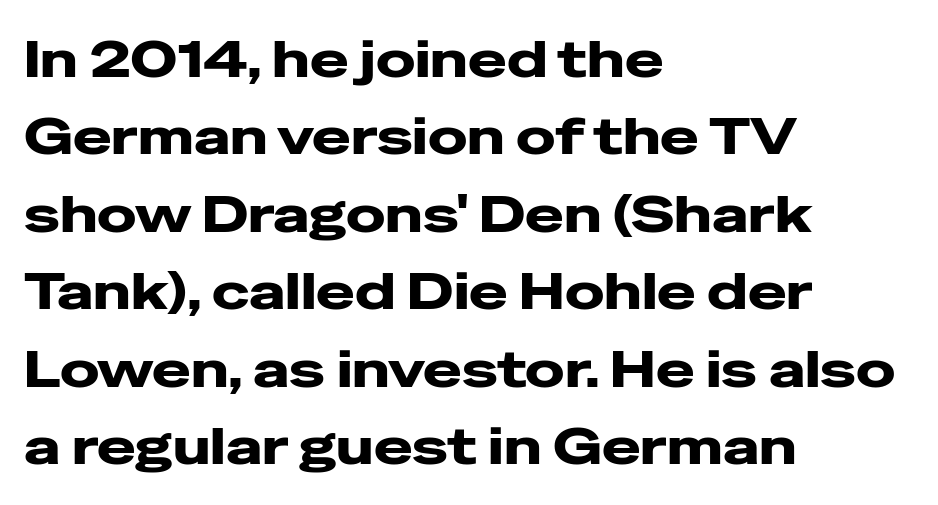
{"serif": "no", "italic": "no", "bold": "yes", "weight": "heavy", "width": "wide", "stroke_contrast": "low", "x_height": "medium", "monospaced": "no", "underline": "no", "align": "left", "line_spacing": "normal", "line_spacing_ratio": 1.49, "letter_spacing": "normal", "letter_spacing_em": 0.0, "glyph_px": 52}
